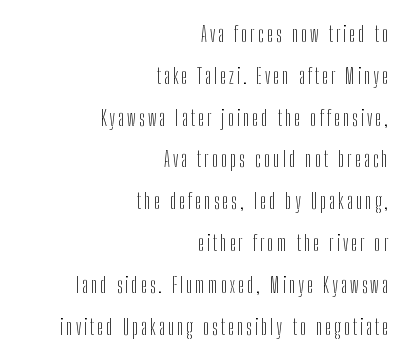
The font sits on the lighter half of the weight spectrum, regular included. The lines are spread far apart with generous leading. The string is rendered with underlining switched off. The paragraph has a hard right edge and a soft left edge. The letters stand straight up with perfectly vertical stems.
